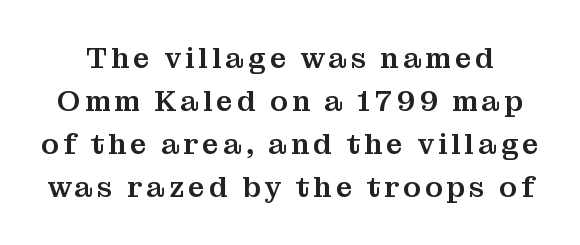
It's the straight-up-and-down kind of type. The letters carry serifs — small finishing strokes at the ends of their stems. Nobody drew a line under any word here. The letters advance in unequal steps, a hallmark of proportional type.
